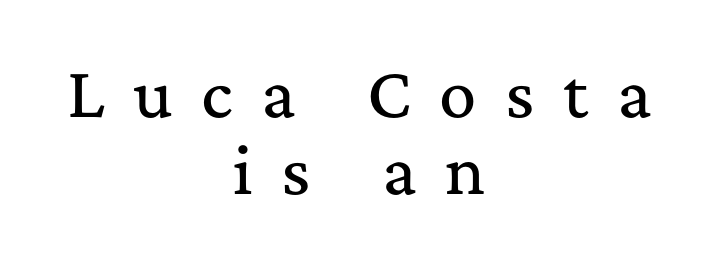
Q: Is the text italic (slanted)? A: No, it is upright.
Q: Is the typeface a serif or a sans-serif typeface? A: Serif.
Q: Is the text underlined? A: No.
Q: How is the paragraph aligned? A: Centered.
Q: Is the spacing between letters normal or unusually wide? A: Unusually wide.
Q: Is the spacing between lines tight, normal or loose? A: Normal.
Q: Width (condensed, normal, or wide)? A: Normal.
Q: Stroke contrast? A: Medium.
Q: x-height? A: Medium.
Q: Monospaced? A: No.
